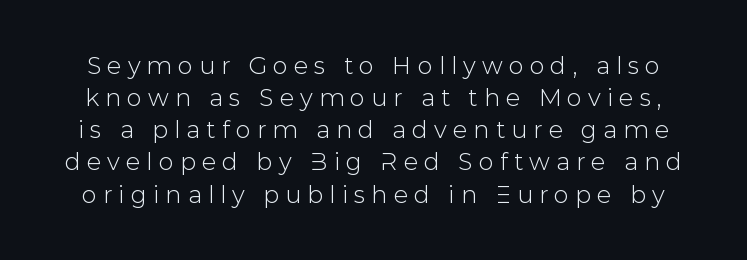
Q: Is the text italic (slanted)? A: No, it is upright.
Q: Is the text underlined? A: No.
Q: Is the spacing between letters normal or unusually wide? A: Unusually wide.
Q: Is the spacing between lines tight, normal or loose? A: Normal.
